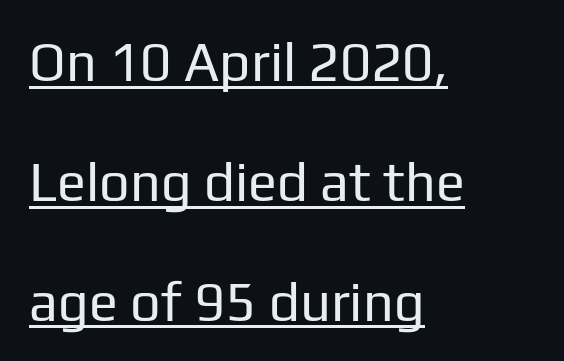
Q: Is the text bold? A: No.
Q: Is the text italic (slanted)? A: No, it is upright.
Q: Is the typeface a serif or a sans-serif typeface? A: Sans-serif.
Q: Is the text underlined? A: Yes.
Q: How is the paragraph aligned? A: Left-aligned.
Q: Is the spacing between letters normal or unusually wide? A: Normal.
Q: Is the spacing between lines tight, normal or loose? A: Loose.
Q: Width (condensed, normal, or wide)? A: Normal.
Q: Stroke contrast? A: Low.
Q: x-height? A: Medium.
Q: Monospaced? A: No.
